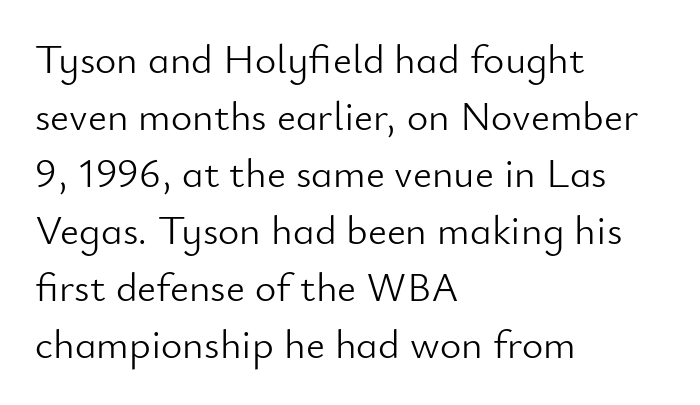
Q: Is the text bold? A: No.
Q: Is the text italic (slanted)? A: No, it is upright.
Q: Is the typeface a serif or a sans-serif typeface? A: Sans-serif.
Q: Is the text underlined? A: No.
Q: How is the paragraph aligned? A: Left-aligned.
Q: Is the spacing between letters normal or unusually wide? A: Normal.
Q: Is the spacing between lines tight, normal or loose? A: Normal.
Q: Width (condensed, normal, or wide)? A: Normal.
Q: Stroke contrast? A: Low.
Q: x-height? A: Small.
Q: Monospaced? A: No.
